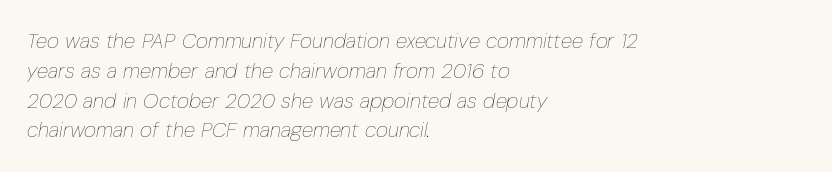
{"italic": "yes", "lean": "right", "slant_degrees": 10, "bold": "no", "underline": "no", "align": "left", "line_spacing": "normal", "line_spacing_ratio": 1.42, "letter_spacing": "normal", "letter_spacing_em": 0.0, "glyph_px": 21}
